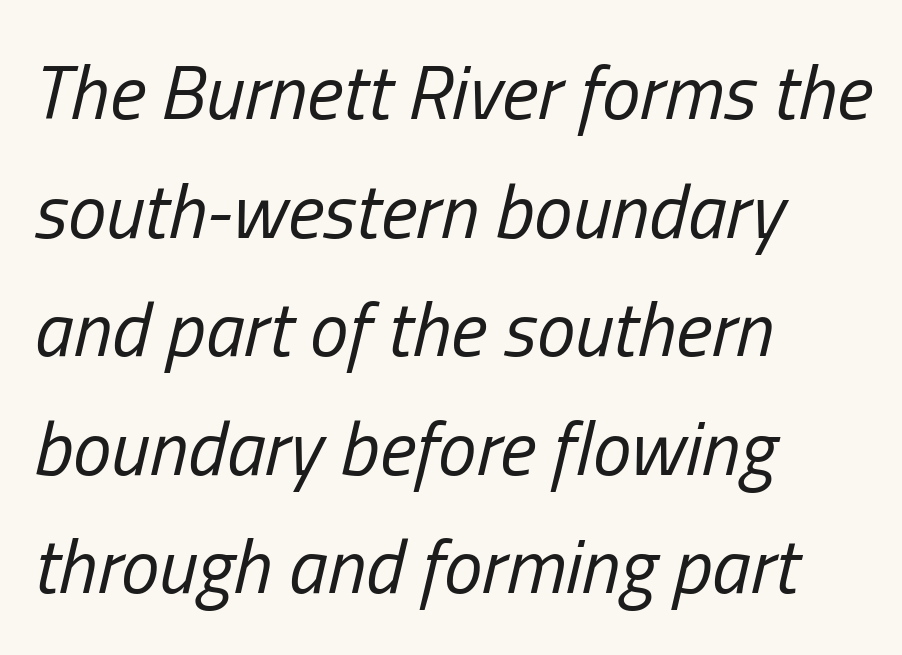
The face used here is proportionally spaced, like ordinary book or web type. Beneath every word, the page is bare. Between one letter and the next there's only the usual sliver of space. The ragged edge is on the right, which tells us the setting is flush left. The passage shown stacks its lines at a standard gap. Does the lettering tilt? It does — this is italic.
